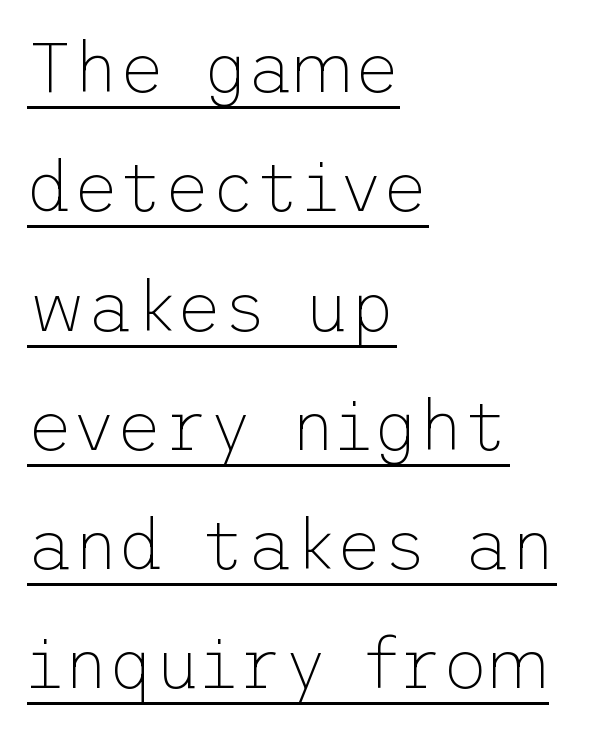
Q: Is the text bold? A: No.
Q: Is the text italic (slanted)? A: No, it is upright.
Q: Is the typeface a serif or a sans-serif typeface? A: Sans-serif.
Q: Is the text underlined? A: Yes.
Q: How is the paragraph aligned? A: Left-aligned.
Q: Is the spacing between letters normal or unusually wide? A: Normal.
Q: Is the spacing between lines tight, normal or loose? A: Normal.
Q: Width (condensed, normal, or wide)? A: Normal.
Q: Stroke contrast? A: Low.
Q: x-height? A: Medium.
